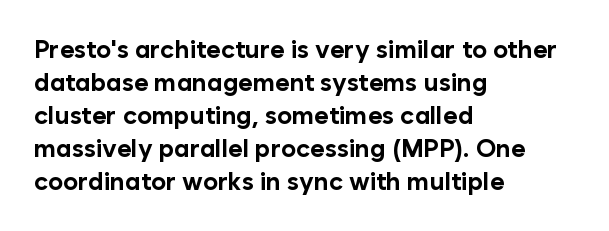
{"italic": "no", "bold": "yes", "underline": "no", "align": "left", "line_spacing": "normal", "line_spacing_ratio": 1.32, "letter_spacing": "normal", "letter_spacing_em": 0.0, "glyph_px": 25}
